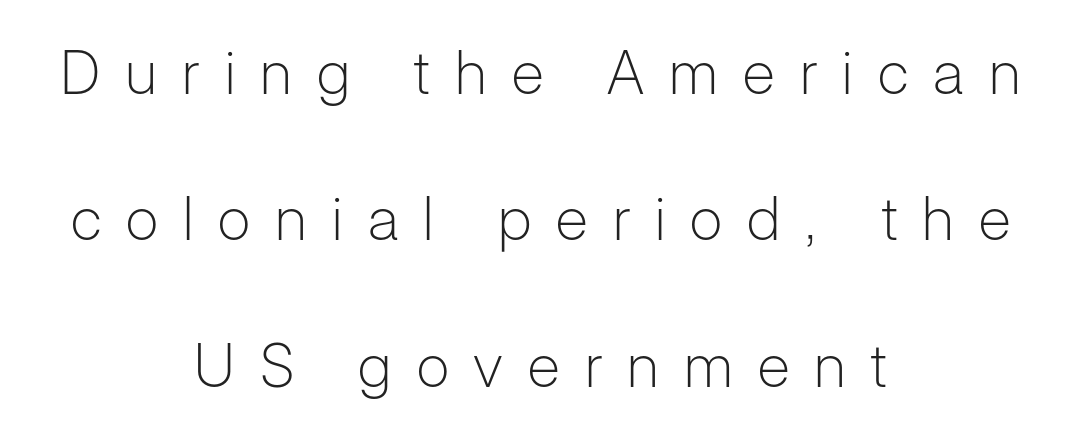
The image shows 60 px light sans-serif type, upright; set centered, loose line spacing (2.44x), unusually wide letter spacing (+0.42 em), not underlined; low stroke contrast and a medium x-height.
